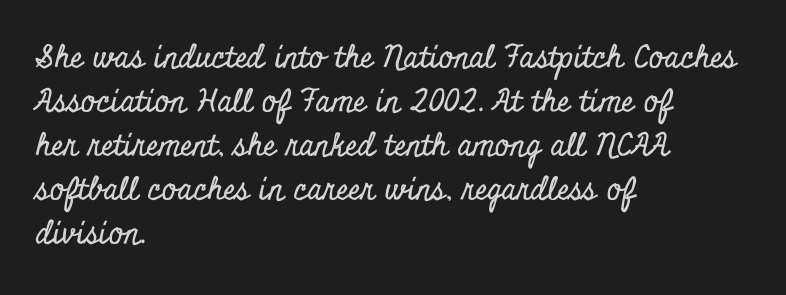
No extra tracking has been applied to these lines. The paragraph has a hard left edge and a soft right edge. Regular leading. The face used here is seriffed, in the tradition of book romans. Looks like regular typesetting: each glyph gets only the width it needs.
